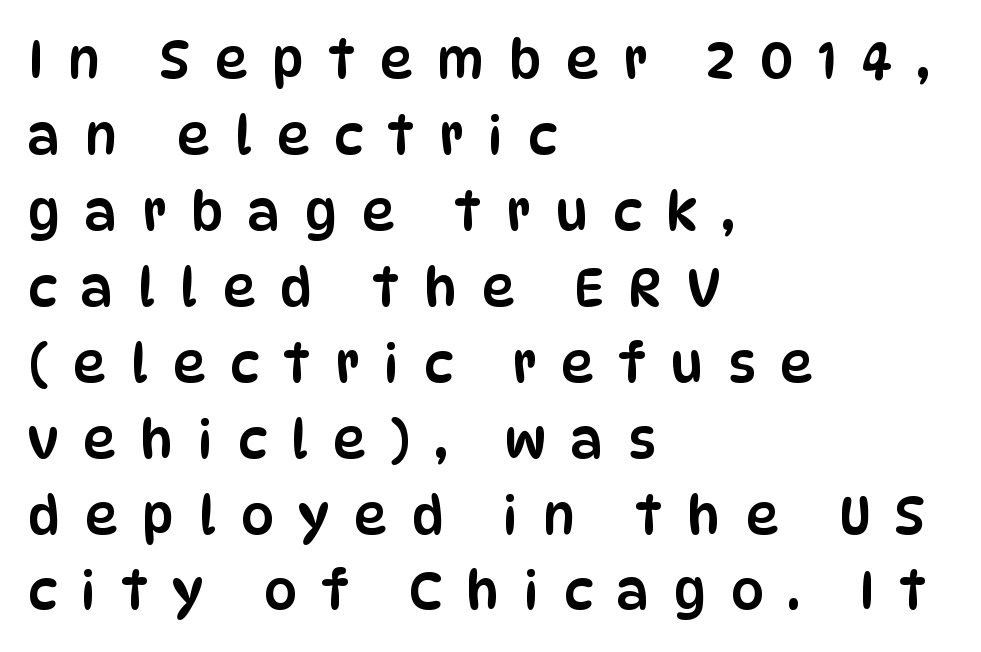
Q: Is the text italic (slanted)? A: No, it is upright.
Q: Is the typeface a serif or a sans-serif typeface? A: Sans-serif.
Q: Is the text underlined? A: No.
Q: How is the paragraph aligned? A: Left-aligned.
Q: Is the spacing between letters normal or unusually wide? A: Unusually wide.
Q: Is the spacing between lines tight, normal or loose? A: Normal.
Q: Width (condensed, normal, or wide)? A: Condensed.
Q: Stroke contrast? A: Low.
Q: x-height? A: Large.
Q: Monospaced? A: No.
